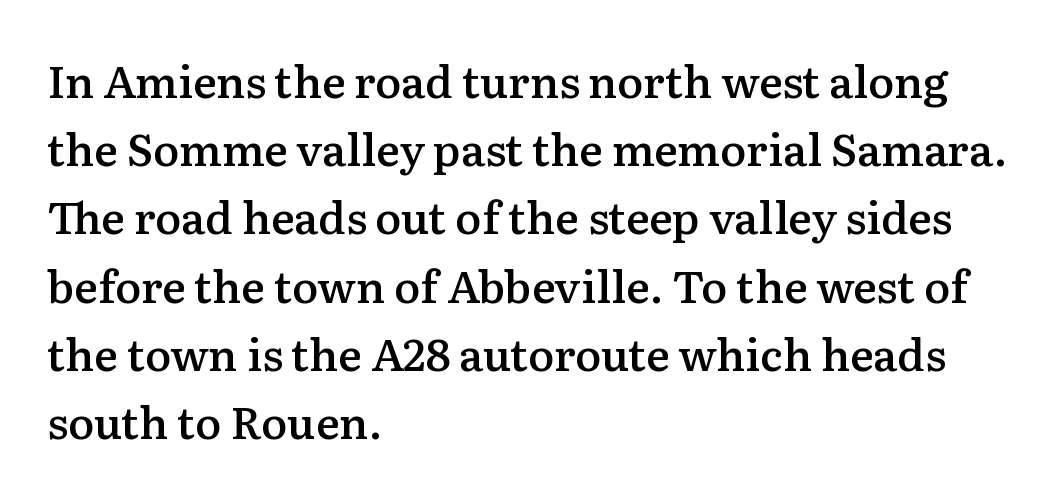
The image shows 44 px semibold serif type, upright; set left-aligned, normal line spacing (1.55x), normal letter spacing, not underlined; medium stroke contrast and a medium x-height.
